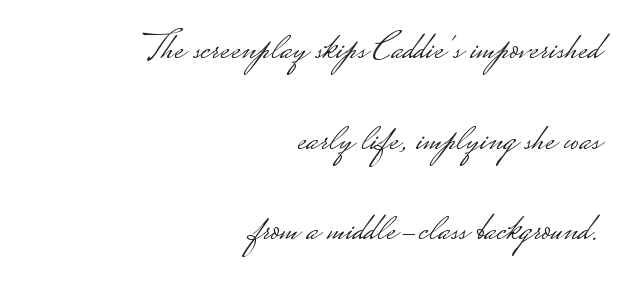
The image shows 41 px light, wide sans-serif type; set right-aligned, loose line spacing (2.21x), normal letter spacing, not underlined; low stroke contrast.
